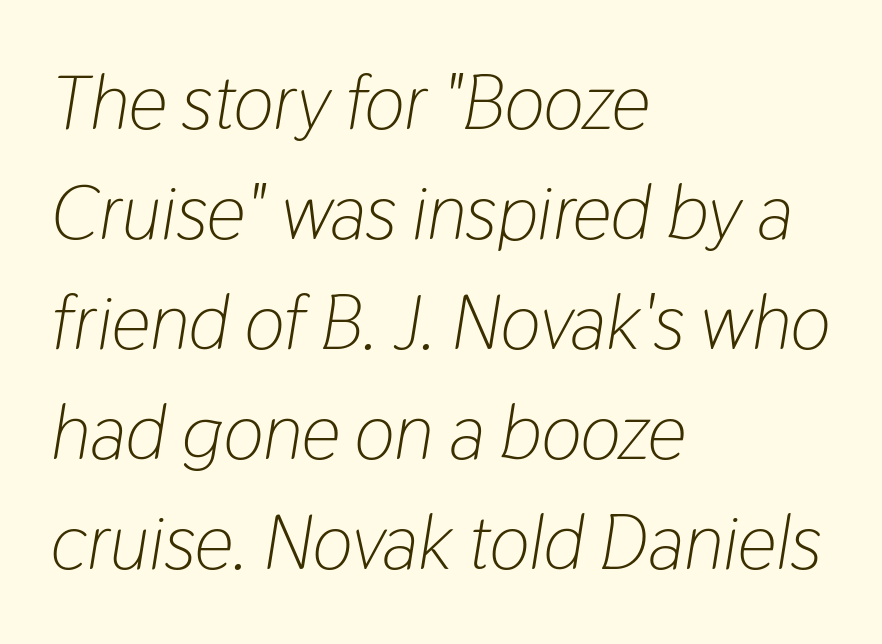
Q: Is the text bold? A: No.
Q: Is the text italic (slanted)? A: Yes, it leans right by about 9 degrees.
Q: Is the text underlined? A: No.
Q: How is the paragraph aligned? A: Left-aligned.
Q: Is the spacing between letters normal or unusually wide? A: Normal.
Q: Is the spacing between lines tight, normal or loose? A: Normal.
Q: Width (condensed, normal, or wide)? A: Condensed.
Q: Stroke contrast? A: Low.
Q: x-height? A: Medium.
Q: Monospaced? A: No.
